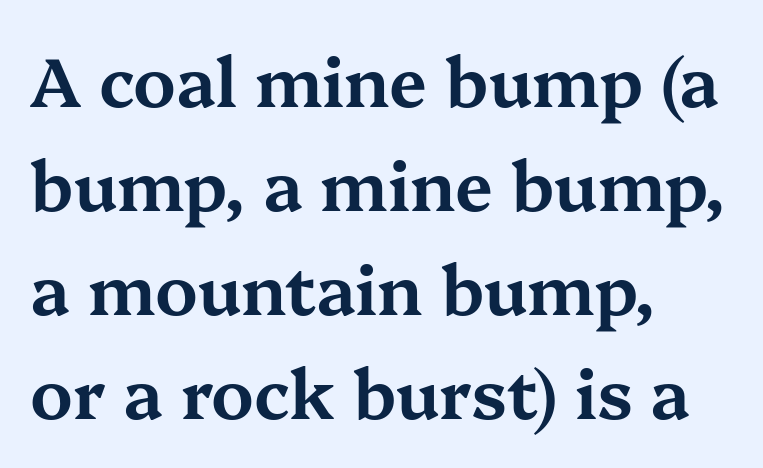
Q: Is the text italic (slanted)? A: No, it is upright.
Q: Is the typeface a serif or a sans-serif typeface? A: Serif.
Q: Is the text underlined? A: No.
Q: How is the paragraph aligned? A: Left-aligned.
Q: Is the spacing between letters normal or unusually wide? A: Normal.
Q: Is the spacing between lines tight, normal or loose? A: Normal.
Q: Width (condensed, normal, or wide)? A: Wide.
Q: Stroke contrast? A: Medium.
Q: x-height? A: Medium.
Q: Monospaced? A: No.
